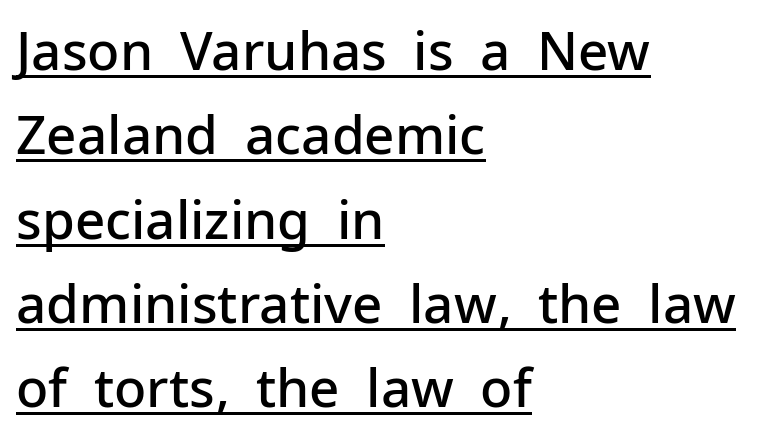
The image shows 53 px semibold sans-serif type, upright; set left-aligned, normal line spacing (1.59x), normal letter spacing, underlined; low stroke contrast and a medium x-height.
